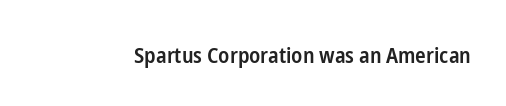
The image shows 22 px text type, upright; set normal letter spacing, not underlined.
